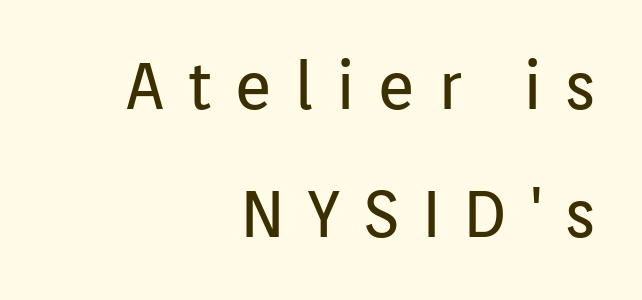
Q: Is the text bold? A: No.
Q: Is the text italic (slanted)? A: No, it is upright.
Q: Is the typeface a serif or a sans-serif typeface? A: Sans-serif.
Q: Is the text underlined? A: No.
Q: How is the paragraph aligned? A: Right-aligned.
Q: Is the spacing between letters normal or unusually wide? A: Unusually wide.
Q: Is the spacing between lines tight, normal or loose? A: Loose.
Q: Width (condensed, normal, or wide)? A: Normal.
Q: Stroke contrast? A: Low.
Q: x-height? A: Medium.
Q: Monospaced? A: No.
